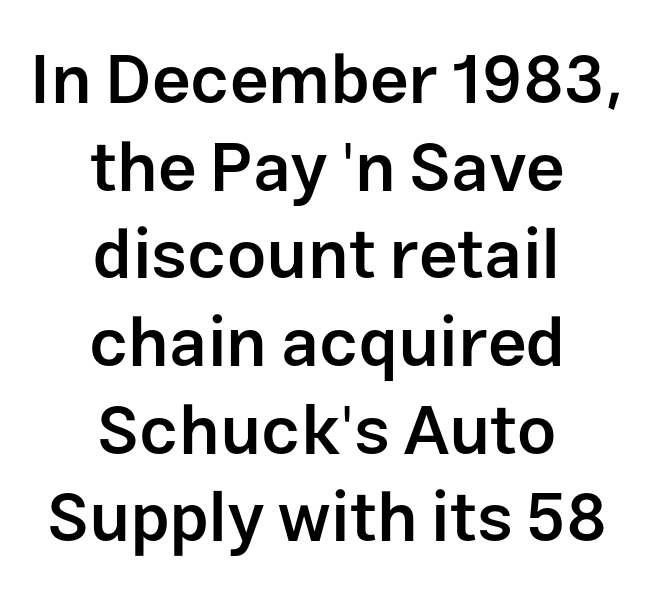
The image shows 69 px semibold sans-serif type, upright; set centered, normal line spacing (1.27x), normal letter spacing, not underlined; low stroke contrast and a medium x-height.
